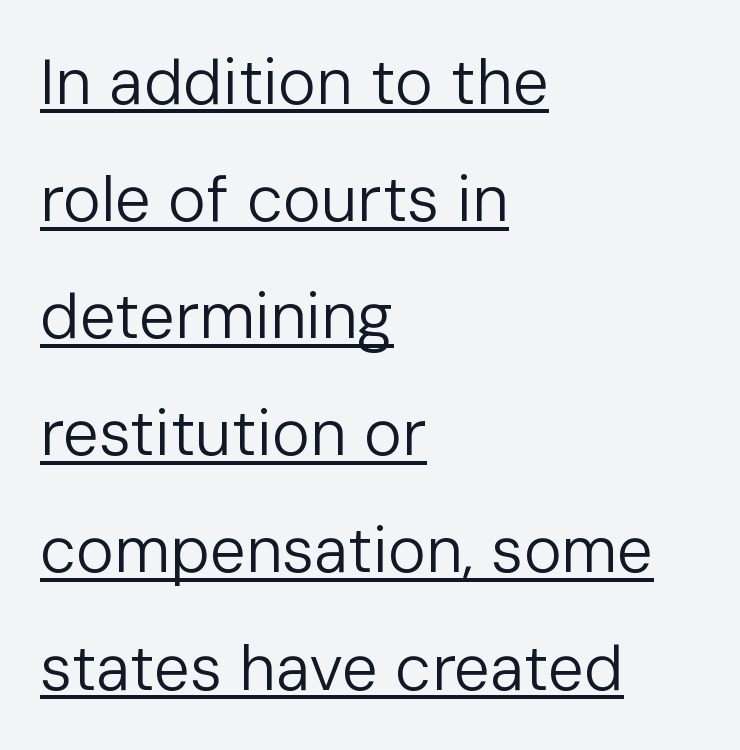
Do the letters lean? They stand straight. These lines are rendered in a variable-pitch font. The letterforms sit shoulder to shoulder at normal distance. The rendering anchors every line to the left-hand side.
